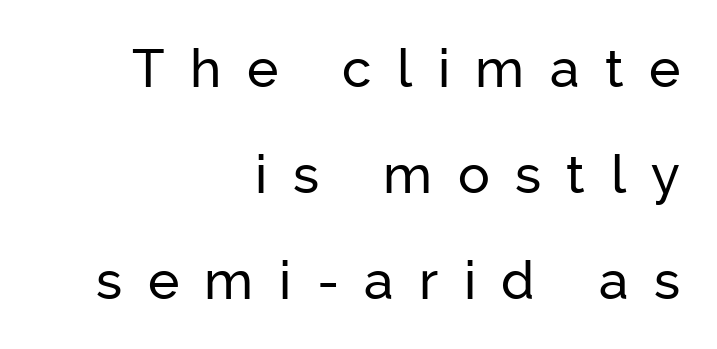
One glance says open: line gaps are wider than usual. The letters stand straight up with perfectly vertical stems. Anything drawn beneath the words? Only blank space. Note the varied advance widths — an 'i' is clearly narrower than an 'm'. To sum up the face: it is a sans, with no serifs.
